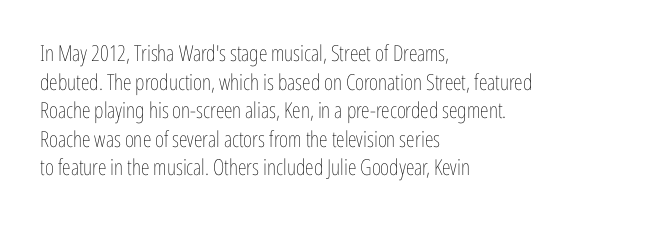
{"italic": "no", "bold": "no", "underline": "no", "align": "left", "line_spacing": "normal", "line_spacing_ratio": 1.3, "letter_spacing": "normal", "letter_spacing_em": 0.0, "glyph_px": 22}
